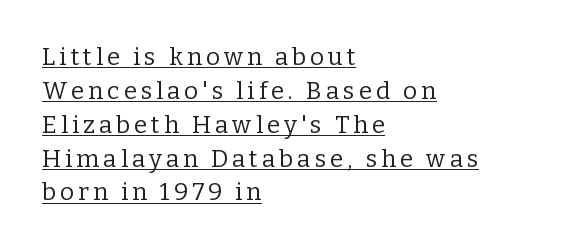
A typesetter would mark this as roman, not italic. Quick note: interline space is typical. Students, observe the line beneath the letters — that is underlining. Short and long lines alike share a common starting point at left.
